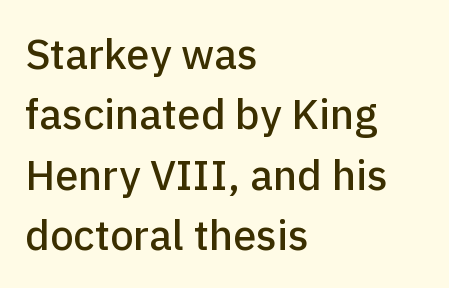
These lines were composed using upright roman letters. Observe the ordinary spacing: letters are neighbours, not strangers. One-word summary of the alignment: left. Compared with typical paragraphs, the rows here are spaced about the same.
